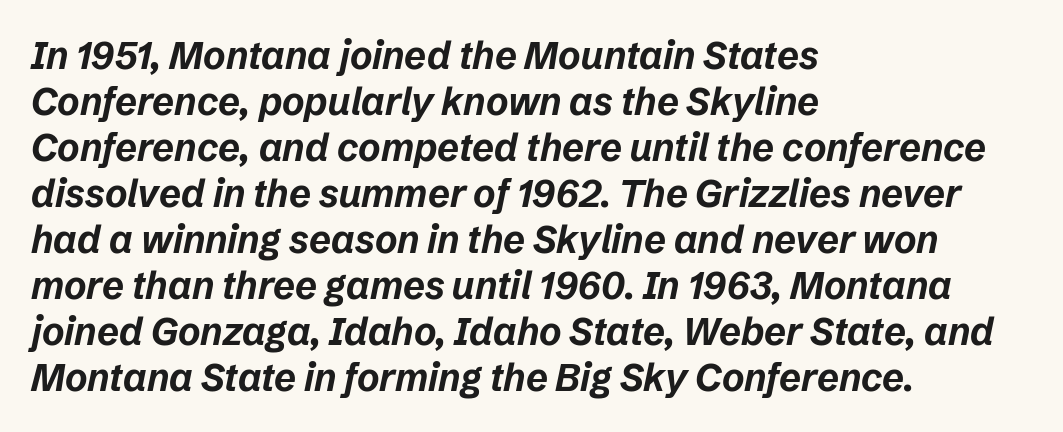
Q: Is the text bold? A: Yes.
Q: Is the text italic (slanted)? A: Yes, it leans right by about 12 degrees.
Q: Is the text underlined? A: No.
Q: How is the paragraph aligned? A: Left-aligned.
Q: Is the spacing between letters normal or unusually wide? A: Normal.
Q: Width (condensed, normal, or wide)? A: Normal.
Q: Stroke contrast? A: Low.
Q: x-height? A: Medium.
Q: Monospaced? A: No.
